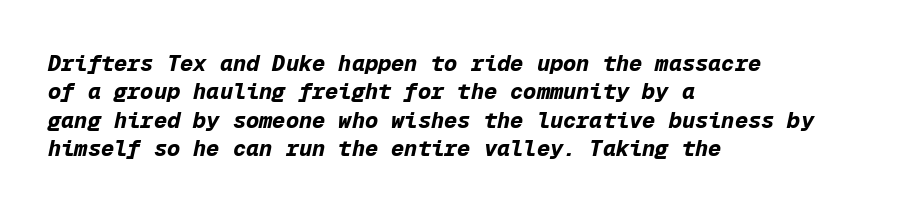
Q: Is the text bold? A: Yes.
Q: Is the text italic (slanted)? A: Yes, it leans right by about 12 degrees.
Q: Is the text underlined? A: No.
Q: How is the paragraph aligned? A: Left-aligned.
Q: Is the spacing between letters normal or unusually wide? A: Normal.
Q: Is the spacing between lines tight, normal or loose? A: Normal.
